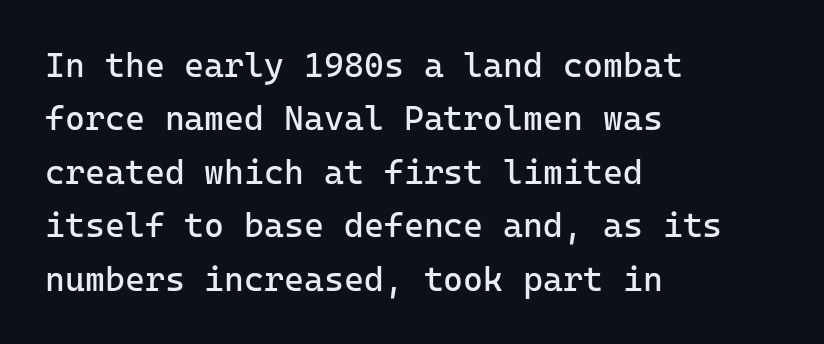
Q: Is the text bold? A: No.
Q: Is the text italic (slanted)? A: No, it is upright.
Q: Is the typeface a serif or a sans-serif typeface? A: Sans-serif.
Q: Is the text underlined? A: No.
Q: How is the paragraph aligned? A: Left-aligned.
Q: Is the spacing between letters normal or unusually wide? A: Normal.
Q: Is the spacing between lines tight, normal or loose? A: Normal.
Q: Width (condensed, normal, or wide)? A: Normal.
Q: Stroke contrast? A: Low.
Q: x-height? A: Medium.
Q: Monospaced? A: Yes.
